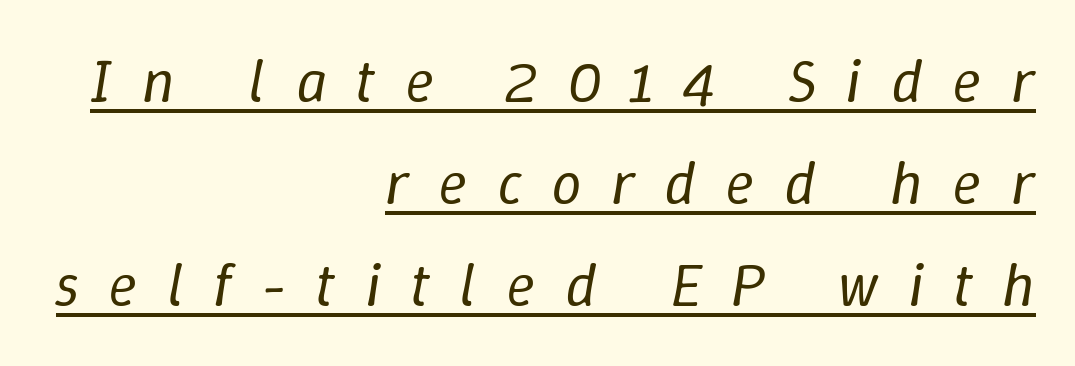
The rendering inserts visible extra space after every character. Regarding leading, the lines here are spaced in the standard way. Designer's note — italics engaged. Underlined type.
